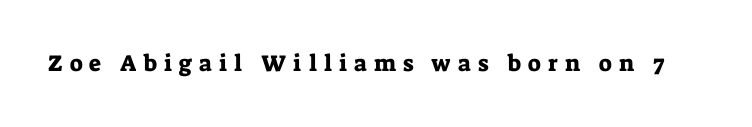
This is the regular roman posture of the typeface. This sample uses expanded letter spacing, leaving extra air between glyphs. Clear beneath every line of the passage.
